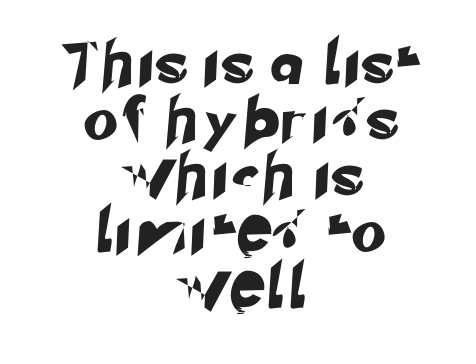
The image shows 43 px sans-serif type; set centered, normal line spacing (1.3x), unusually wide letter spacing (+0.22 em), not underlined; low stroke contrast and a small x-height.
